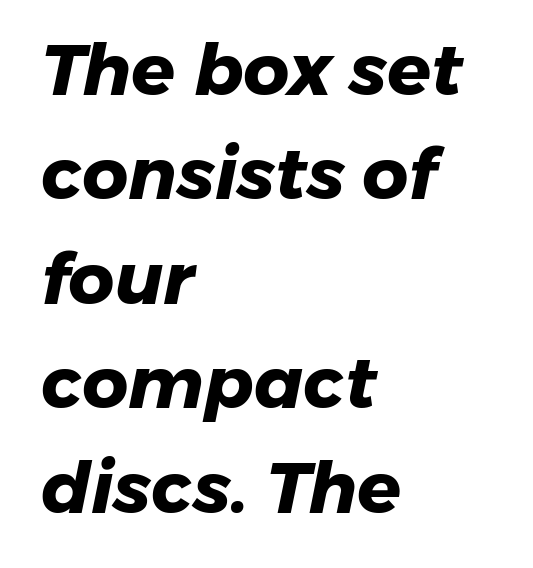
The image shows 72 px heavy sans-serif type; set left-aligned, normal line spacing (1.45x), normal letter spacing, not underlined; low stroke contrast and a medium x-height.
